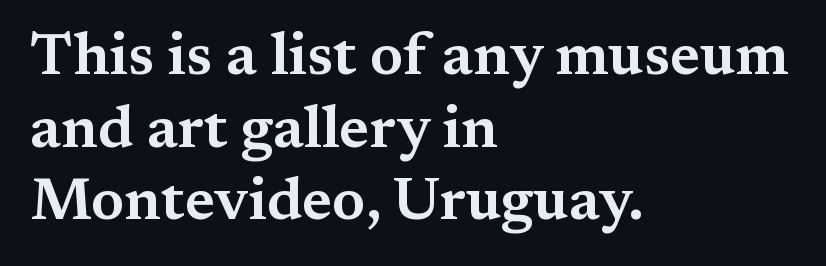
Q: Is the text italic (slanted)? A: No, it is upright.
Q: Is the typeface a serif or a sans-serif typeface? A: Serif.
Q: Is the text underlined? A: No.
Q: How is the paragraph aligned? A: Left-aligned.
Q: Is the spacing between letters normal or unusually wide? A: Normal.
Q: Width (condensed, normal, or wide)? A: Wide.
Q: Stroke contrast? A: Medium.
Q: x-height? A: Medium.
Q: Monospaced? A: No.
